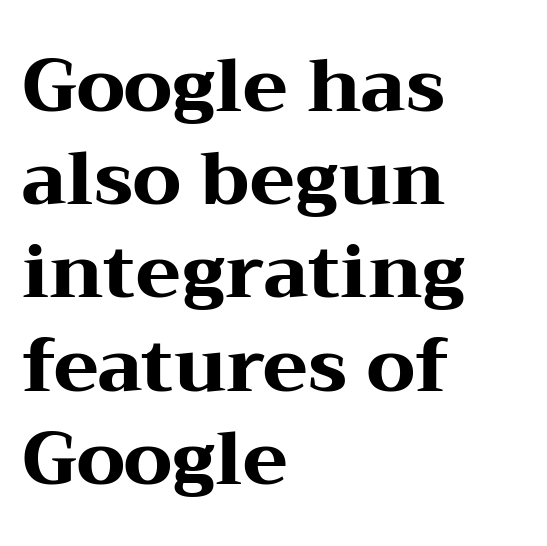
Q: Is the text bold? A: Yes.
Q: Is the text italic (slanted)? A: No, it is upright.
Q: Is the typeface a serif or a sans-serif typeface? A: Serif.
Q: Is the text underlined? A: No.
Q: How is the paragraph aligned? A: Left-aligned.
Q: Is the spacing between letters normal or unusually wide? A: Normal.
Q: Is the spacing between lines tight, normal or loose? A: Normal.
Q: Width (condensed, normal, or wide)? A: Wide.
Q: Stroke contrast? A: Medium.
Q: x-height? A: Medium.
Q: Monospaced? A: No.
